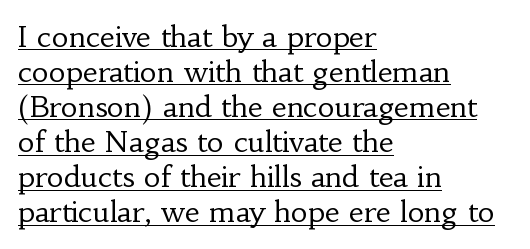
The image shows 29 px regular-weight serif type, upright; set left-aligned, line spacing 1.21x, normal letter spacing, underlined; low stroke contrast and a small x-height.
